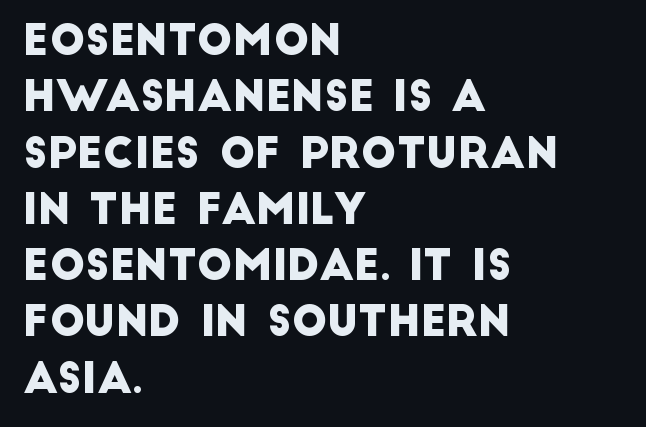
The image shows 42 px sans-serif type; set left-aligned, normal line spacing (1.34x), normal letter spacing, not underlined; low stroke contrast and a large x-height.
